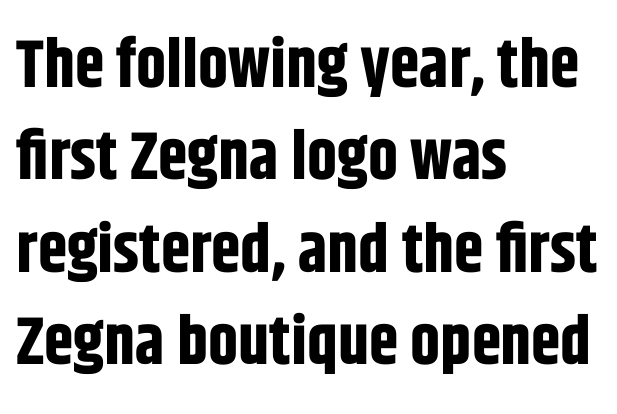
The image shows 67 px bold, condensed sans-serif type, upright; set left-aligned, normal line spacing (1.38x), normal letter spacing, not underlined; low stroke contrast and a large x-height.
